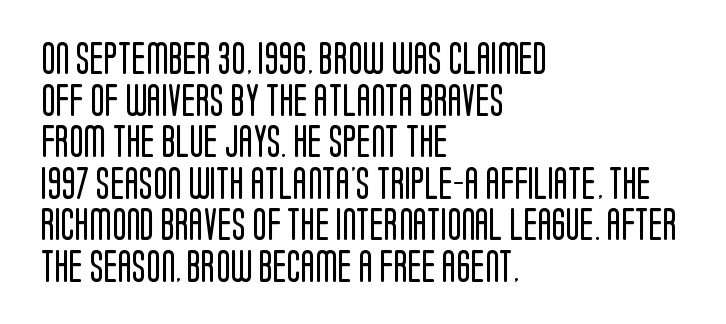
Quick note: underline off. Each stroke keeps to a modest, everyday thickness or less. There is no visible air inserted between adjacent glyphs. Notice how descenders clear the ascenders below comfortably — that's standard leading. Horizontal alignment here is leftward, the default for most running prose. Font category for this specimen: sans-serif.
